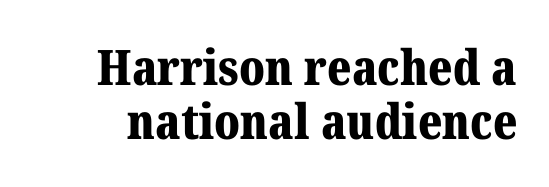
Q: Is the text bold? A: Yes.
Q: Is the text italic (slanted)? A: No, it is upright.
Q: Is the typeface a serif or a sans-serif typeface? A: Serif.
Q: Is the text underlined? A: No.
Q: Is the spacing between letters normal or unusually wide? A: Normal.
Q: Is the spacing between lines tight, normal or loose? A: Tight.
Q: Width (condensed, normal, or wide)? A: Normal.
Q: Stroke contrast? A: Medium.
Q: x-height? A: Medium.
Q: Monospaced? A: No.
